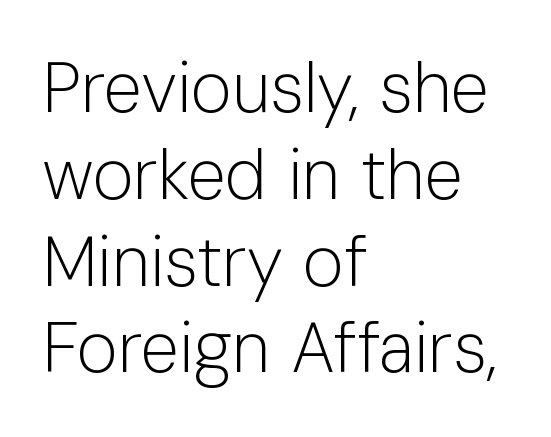
Q: Is the text bold? A: No.
Q: Is the text italic (slanted)? A: No, it is upright.
Q: Is the typeface a serif or a sans-serif typeface? A: Sans-serif.
Q: Is the text underlined? A: No.
Q: How is the paragraph aligned? A: Left-aligned.
Q: Is the spacing between letters normal or unusually wide? A: Normal.
Q: Width (condensed, normal, or wide)? A: Normal.
Q: Stroke contrast? A: Low.
Q: x-height? A: Medium.
Q: Monospaced? A: No.
